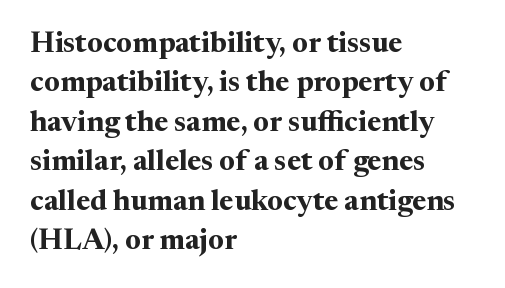
Ordinary non-slanted type is in use. The type is set solid horizontally, with unmodified tracking. Type style note: has serifs. A typesetter would call this proportional, since set widths differ per character. Check under the words: just untouched page. Each line starts at the same left margin while the right side varies.
